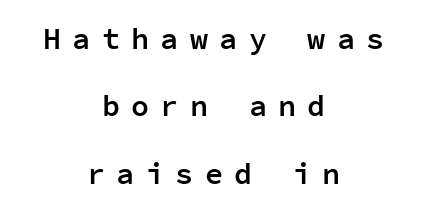
The image shows 30 px semibold sans-serif type, upright, monospaced; set centered, loose line spacing (2.25x), unusually wide letter spacing (+0.38 em), not underlined; low stroke contrast and a medium x-height.
